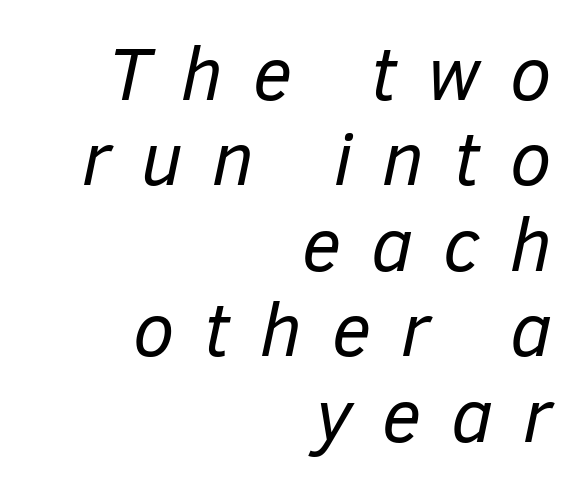
The designer dialed line spacing down below the default. The passage shown is not underscored anywhere. The letterforms sit at book weight or below. Notice how the passage keeps a crisp vertical edge on the right only. This sample has the flowing, uneven cadence of proportional lettering.
